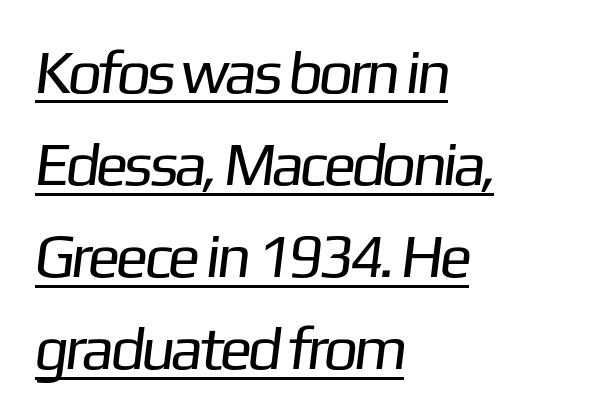
Left-aligned paragraph, ragged on the right. In terms of letterspacing, this is plain default setting. In designer terms, the underline attribute is active on this setting. Grotesque or geometric, the face here clearly has no serifs. Horizontal bands of white between lines are of average thickness.
